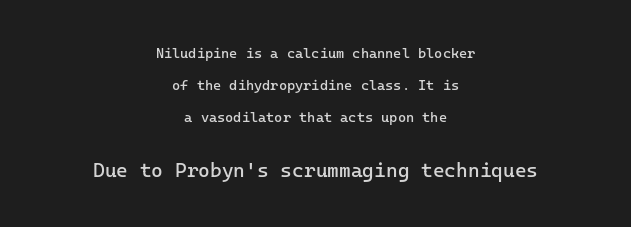
The image shows 20 px text type, upright; set centered, loose line spacing (2.3x), normal letter spacing, not underlined; the second (bottom) block is 1.43x larger.
